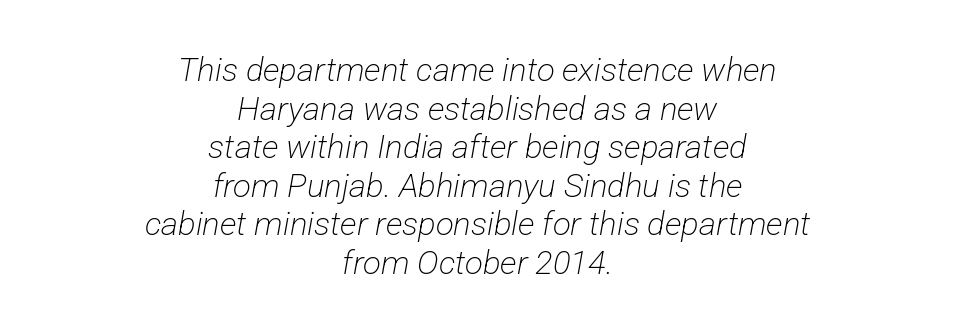
{"serif": "no", "bold": "no", "weight": "light", "width": "condensed", "stroke_contrast": "low", "x_height": "medium", "monospaced": "no", "underline": "no", "align": "center", "line_spacing_ratio": 1.17, "letter_spacing": "normal", "letter_spacing_em": 0.0, "glyph_px": 33}
